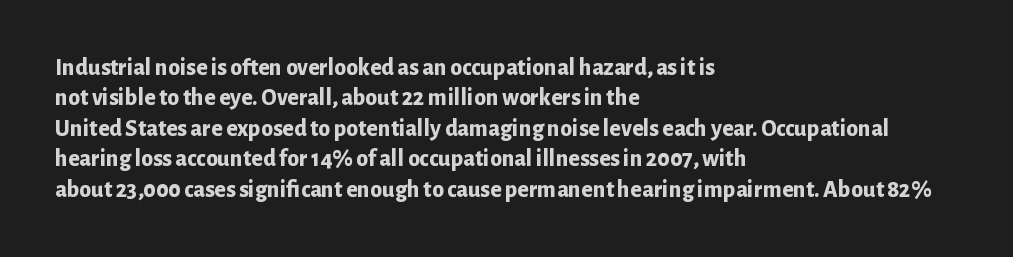
Q: Is the text bold? A: Yes.
Q: Is the text italic (slanted)? A: No, it is upright.
Q: Is the text underlined? A: No.
Q: How is the paragraph aligned? A: Left-aligned.
Q: Is the spacing between letters normal or unusually wide? A: Normal.
Q: Is the spacing between lines tight, normal or loose? A: Normal.
